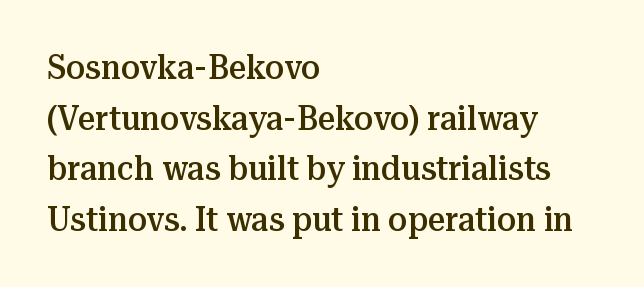
{"serif": "yes", "italic": "no", "bold": "semi", "weight": "semibold", "width": "normal", "stroke_contrast": "medium", "x_height": "medium", "monospaced": "no", "underline": "no", "align": "left", "line_spacing": "normal", "line_spacing_ratio": 1.49, "letter_spacing": "normal", "letter_spacing_em": 0.0, "glyph_px": 34}
